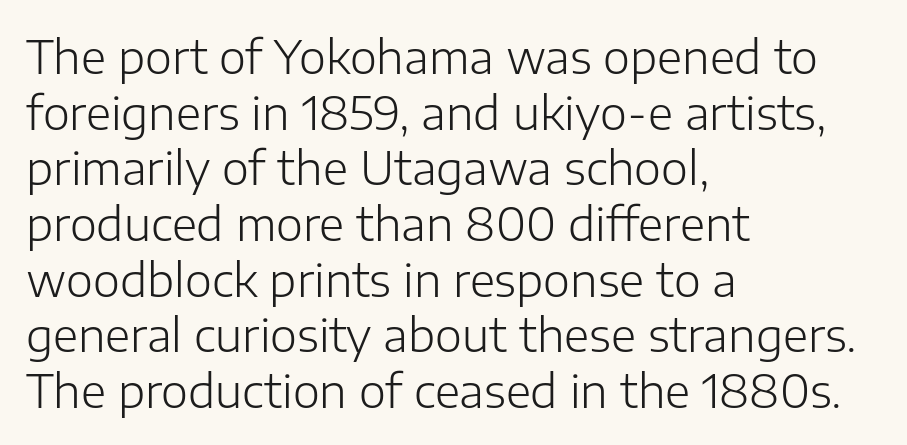
Beneath every word, the page is bare. Heaviness? Minimal to ordinary, like unemphasized prose. Line starts are locked; line ends wander. Here the glyphs are tracked normally, forming tight word shapes.
